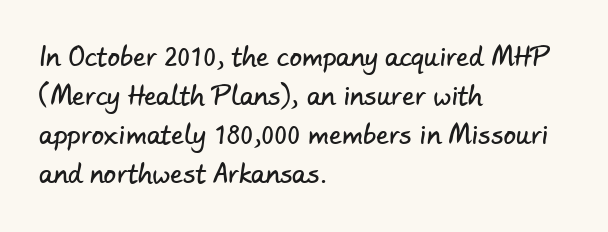
{"underline": "no", "align": "left", "line_spacing": "normal", "line_spacing_ratio": 1.56, "letter_spacing": "normal", "letter_spacing_em": 0.0, "glyph_px": 25}
